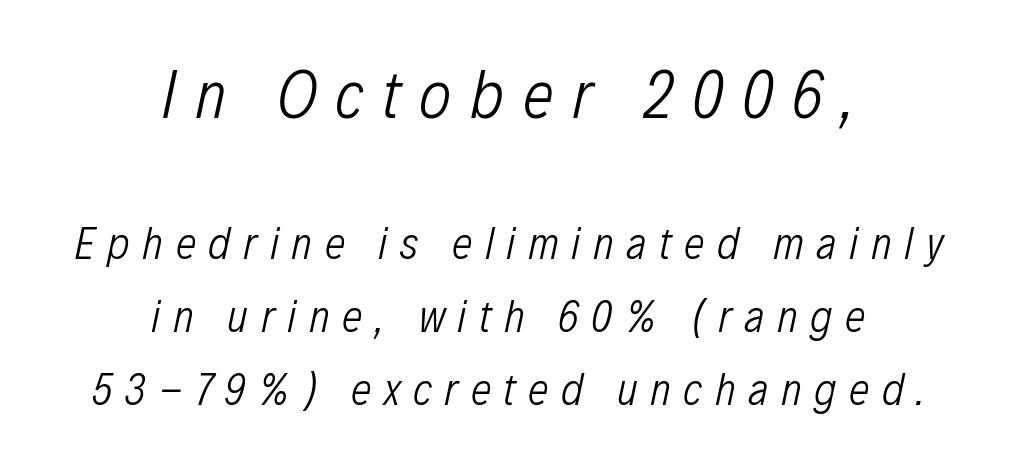
{"italic": "yes", "lean": "right", "slant_degrees": 12, "bold": "no", "weight": "light", "width": "condensed", "stroke_contrast": "low", "x_height": "medium", "monospaced": "no", "underline": "no", "align": "center", "line_spacing": "normal", "line_spacing_ratio": 1.58, "letter_spacing": "wide", "letter_spacing_em": 0.27, "larger_block": "first", "size_ratio": 1.5, "glyph_px": 69}
